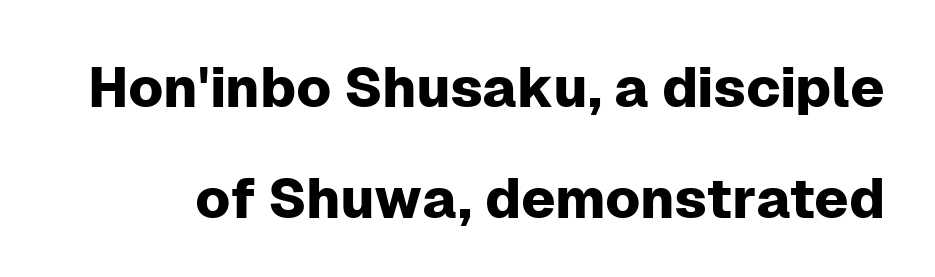
The font family rendered here belongs to the sans-serif group. The letters advance in unequal steps, a hallmark of proportional type. Descenders are the only things crossing below the line. Inter-character spacing is left at the font's built-in metrics.
